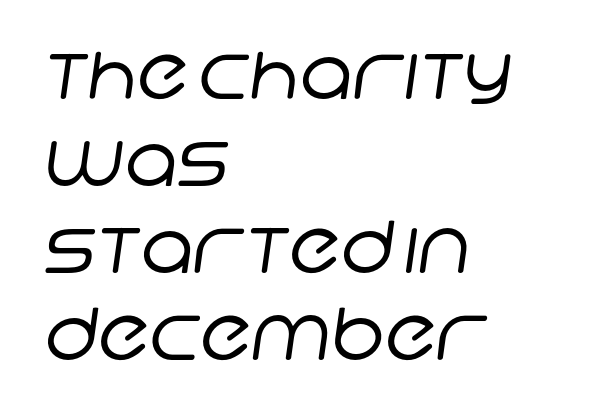
{"serif": "no", "bold": "no", "weight": "regular", "width": "normal", "stroke_contrast": "low", "x_height": "large", "monospaced": "no", "underline": "no", "align": "left", "line_spacing_ratio": 1.21, "letter_spacing": "normal", "letter_spacing_em": 0.0, "glyph_px": 72}
